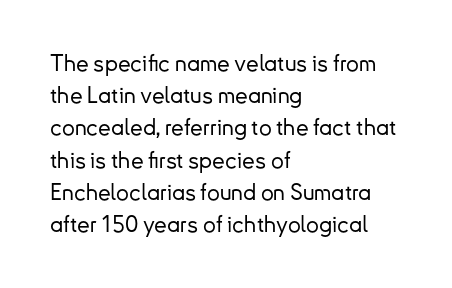
The image shows 23 px text type, upright; set left-aligned, normal line spacing (1.4x), normal letter spacing, not underlined.
